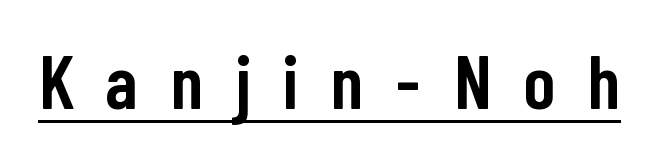
Caption: lettering with a line underneath. Here the designer chose a conventional face with non-uniform glyph widths. Are there feet on the stems? There aren't — it's a sans. Heft: intermediate — a semibold. Between one letter and the next there's a generous, obvious gap. The typography opts for an upright posture over an oblique one.
